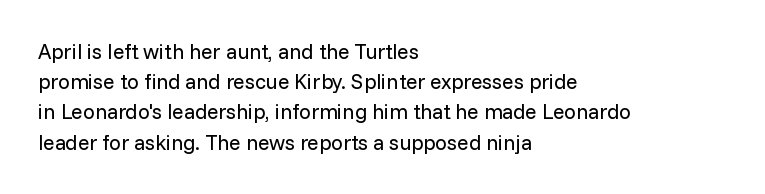
{"italic": "no", "bold": "no", "underline": "no", "align": "left", "line_spacing": "normal", "line_spacing_ratio": 1.44, "letter_spacing": "normal", "letter_spacing_em": 0.0, "glyph_px": 21}
